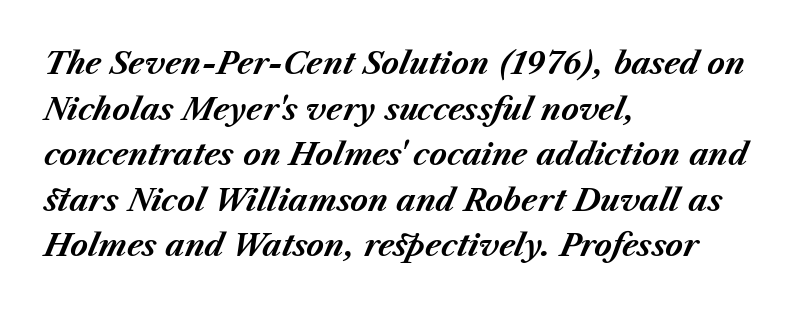
The image shows 30 px bold type, italic (leaning right); set left-aligned, normal line spacing (1.52x), normal letter spacing, not underlined; medium stroke contrast and a medium x-height.
